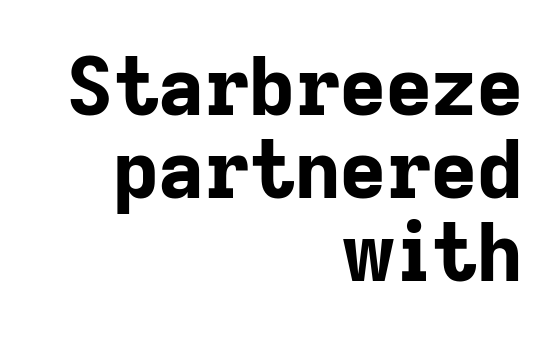
Interline gaps are noticeably narrow in this sample. Character widths vary here, with narrow letters taking less room than wide ones. Regarding serifs, this sample does without them. The font's upright variant was chosen for this text. Where is the straight margin? On the right.
